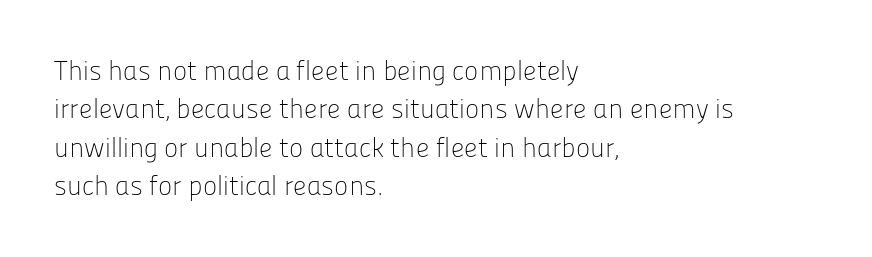
{"italic": "no", "bold": "no", "underline": "no", "align": "left", "line_spacing": "normal", "line_spacing_ratio": 1.42, "letter_spacing": "normal", "letter_spacing_em": 0.0, "glyph_px": 27}
